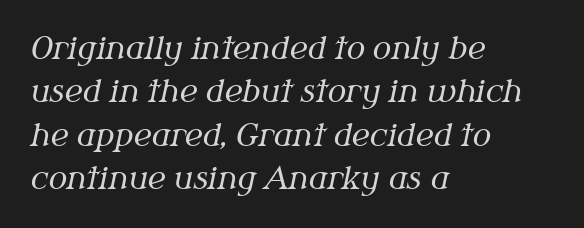
The image shows 31 px regular-weight serif type, italic (leaning right); set left-aligned, normal line spacing (1.4x), normal letter spacing, not underlined; medium stroke contrast and a medium x-height.
